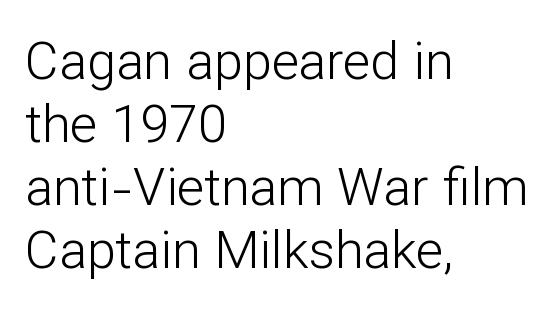
The ragged edge is on the right, which tells us the setting is flush left. The gap between lines stays unmarked. This sample uses plain, unmodified letter spacing. The rendering uses natural spacing where letterforms have individual widths.
